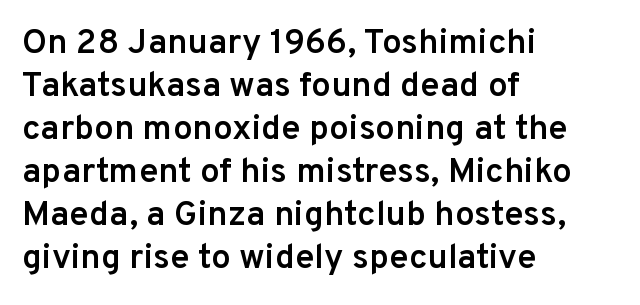
{"serif": "no", "italic": "no", "bold": "semi", "weight": "semibold", "width": "normal", "stroke_contrast": "low", "x_height": "medium", "monospaced": "no", "underline": "no", "align": "left", "line_spacing_ratio": 1.23, "letter_spacing": "normal", "letter_spacing_em": 0.0, "glyph_px": 35}
